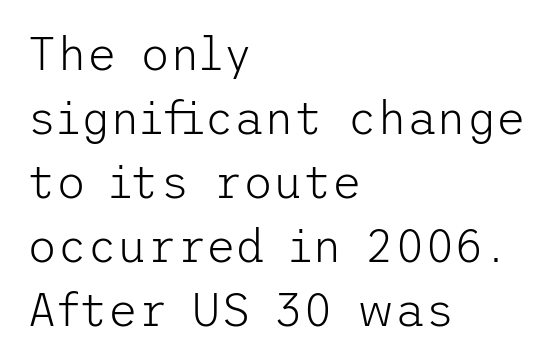
{"serif": "no", "italic": "no", "bold": "no", "weight": "light", "width": "normal", "stroke_contrast": "low", "x_height": "medium", "underline": "no", "align": "left", "line_spacing": "normal", "line_spacing_ratio": 1.39, "letter_spacing": "normal", "letter_spacing_em": 0.0, "glyph_px": 46}
